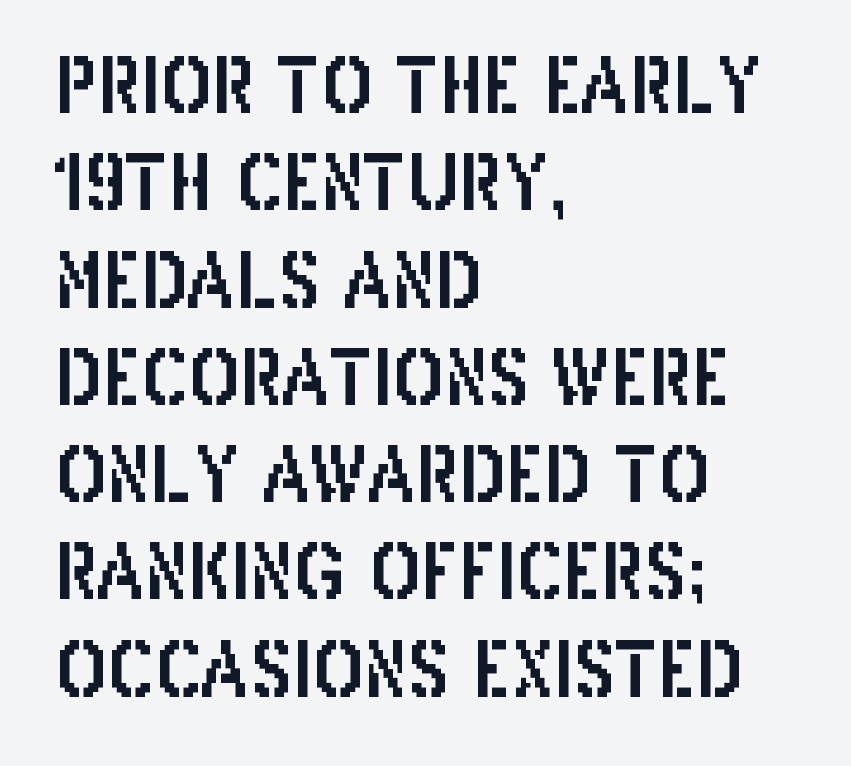
Q: Is the text italic (slanted)? A: No, it is upright.
Q: Is the typeface a serif or a sans-serif typeface? A: Sans-serif.
Q: Is the text underlined? A: No.
Q: How is the paragraph aligned? A: Left-aligned.
Q: Is the spacing between letters normal or unusually wide? A: Normal.
Q: Is the spacing between lines tight, normal or loose? A: Normal.
Q: Width (condensed, normal, or wide)? A: Condensed.
Q: Stroke contrast? A: Low.
Q: x-height? A: Large.
Q: Monospaced? A: No.
